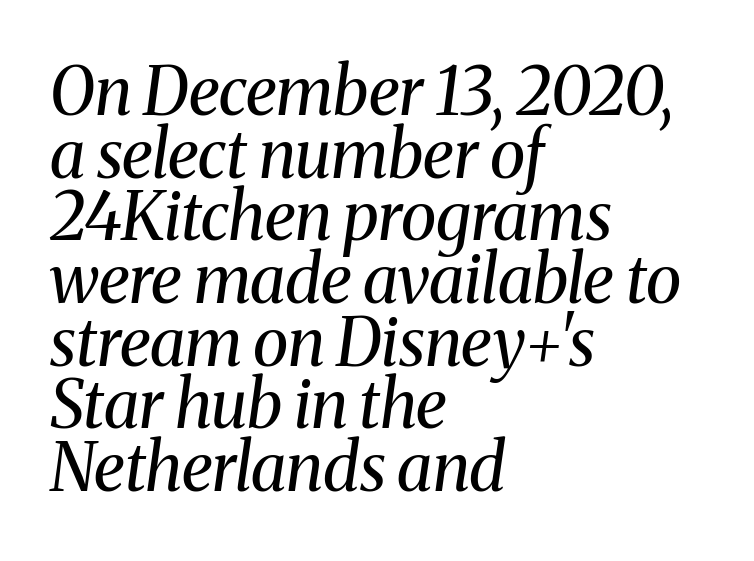
Q: Is the text bold? A: No.
Q: Is the text italic (slanted)? A: Yes, it leans right by about 8 degrees.
Q: Is the typeface a serif or a sans-serif typeface? A: Serif.
Q: Is the text underlined? A: No.
Q: How is the paragraph aligned? A: Left-aligned.
Q: Is the spacing between letters normal or unusually wide? A: Normal.
Q: Is the spacing between lines tight, normal or loose? A: Tight.
Q: Width (condensed, normal, or wide)? A: Normal.
Q: Stroke contrast? A: Medium.
Q: x-height? A: Medium.
Q: Monospaced? A: No.
